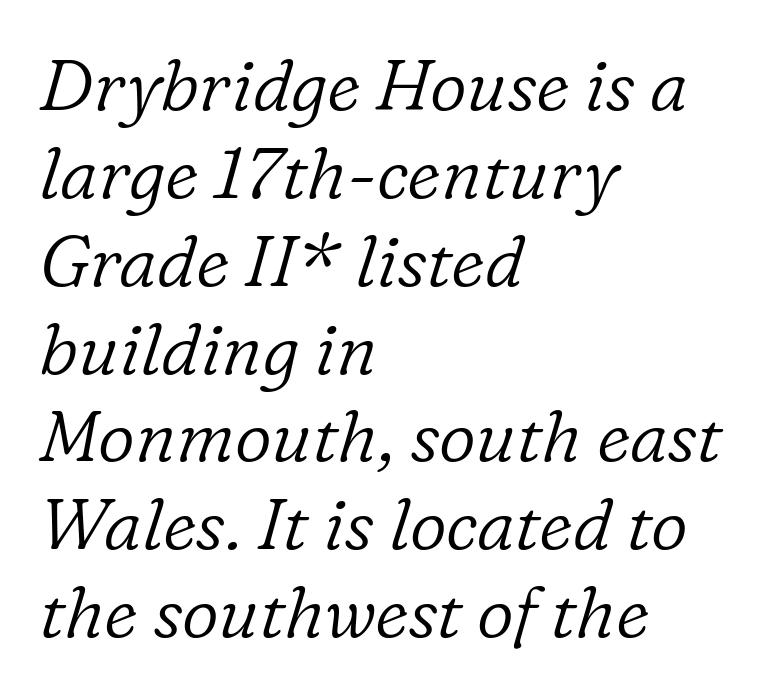
{"serif": "yes", "italic": "yes", "lean": "right", "slant_degrees": 16, "bold": "no", "weight": "light", "width": "normal", "stroke_contrast": "low", "x_height": "medium", "monospaced": "no", "underline": "no", "align": "left", "line_spacing_ratio": 1.22, "letter_spacing": "normal", "letter_spacing_em": 0.0, "glyph_px": 72}
